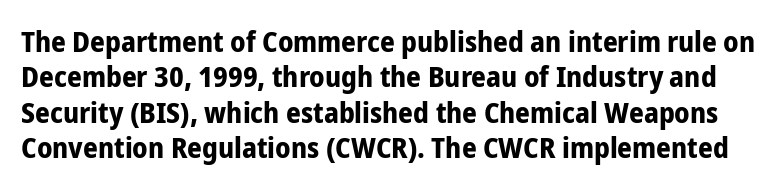
{"serif": "no", "italic": "no", "bold": "yes", "weight": "bold", "width": "condensed", "stroke_contrast": "low", "x_height": "medium", "monospaced": "no", "underline": "no", "line_spacing_ratio": 1.22, "letter_spacing": "normal", "letter_spacing_em": 0.0, "glyph_px": 29}
